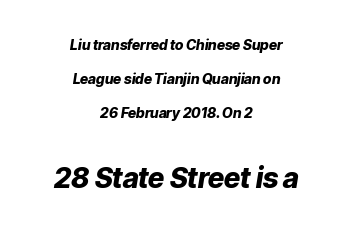
Q: Is the text bold? A: Yes.
Q: Is the text italic (slanted)? A: Yes, it leans right by about 9 degrees.
Q: Is the text underlined? A: No.
Q: How is the paragraph aligned? A: Centered.
Q: Is the spacing between letters normal or unusually wide? A: Normal.
Q: Is the spacing between lines tight, normal or loose? A: Loose.
Q: Which block of text is set in a larger size, the first (top) or the second (bottom)? A: The second (bottom) one.
Q: Width (condensed, normal, or wide)? A: Normal.
Q: Stroke contrast? A: Low.
Q: x-height? A: Medium.
Q: Monospaced? A: No.
